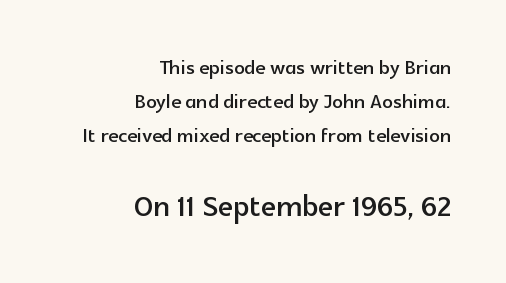
The letters advance in unequal steps, a hallmark of proportional type. In terms of letterspacing, this is plain default setting. Anything drawn beneath the words? Only blank space. Visually, the bottom section dominates because its glyphs are scaled up. If you measured baseline to baseline, you'd find a middling distance. This rendering employs a face without finishing strokes, i.e., a sans-serif.
